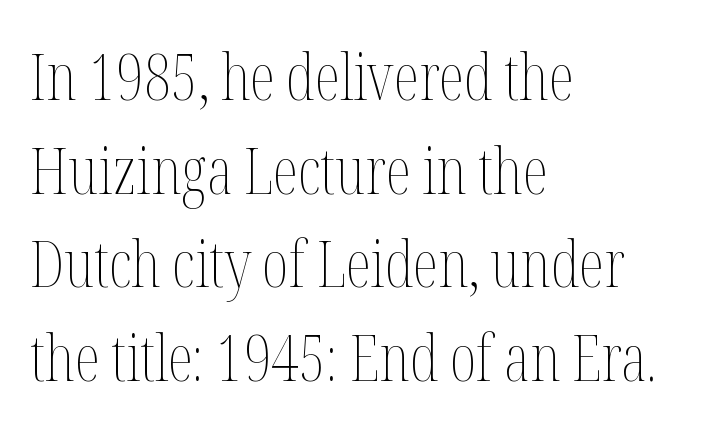
This reads as an unemphasized weight, regular at the heaviest. Each word holds together tightly as a unit, with standard inter-letter gaps. The rendering uses a moderate line-height, typical for paragraphs. Here the designer chose a conventional face with non-uniform glyph widths.
